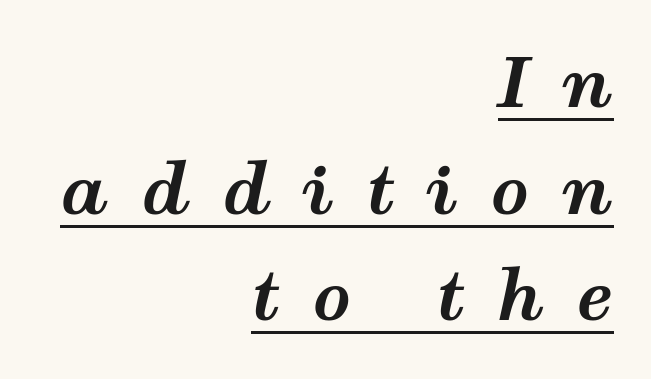
{"italic": "yes", "lean": "right", "slant_degrees": 12, "bold": "yes", "weight": "bold", "width": "wide", "stroke_contrast": "medium", "x_height": "medium", "monospaced": "no", "underline": "yes", "align": "right", "line_spacing": "normal", "line_spacing_ratio": 1.59, "letter_spacing": "wide", "letter_spacing_em": 0.48, "glyph_px": 67}
